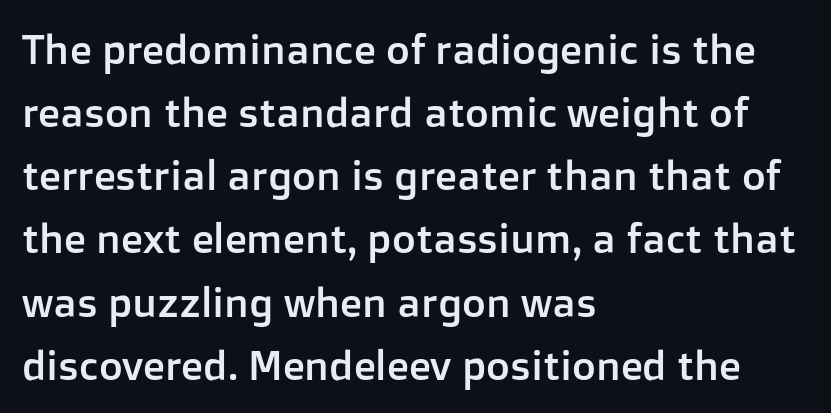
{"serif": "no", "italic": "no", "width": "normal", "stroke_contrast": "low", "x_height": "medium", "monospaced": "no", "underline": "no", "align": "left", "line_spacing": "normal", "line_spacing_ratio": 1.54, "letter_spacing": "normal", "letter_spacing_em": 0.0, "glyph_px": 41}
